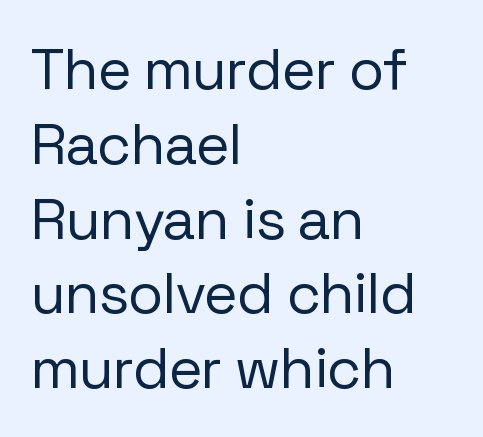
Q: Is the text bold? A: No.
Q: Is the text italic (slanted)? A: No, it is upright.
Q: Is the typeface a serif or a sans-serif typeface? A: Sans-serif.
Q: Is the text underlined? A: No.
Q: How is the paragraph aligned? A: Left-aligned.
Q: Is the spacing between letters normal or unusually wide? A: Normal.
Q: Is the spacing between lines tight, normal or loose? A: Normal.
Q: Width (condensed, normal, or wide)? A: Normal.
Q: Stroke contrast? A: Low.
Q: x-height? A: Medium.
Q: Monospaced? A: No.
